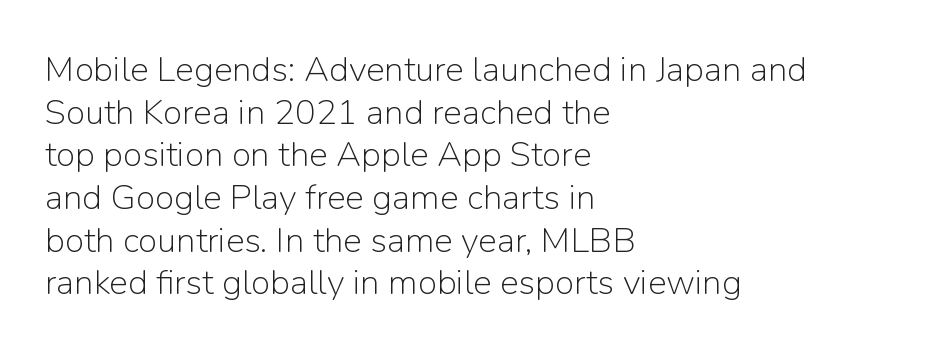
Q: Is the text bold? A: No.
Q: Is the text italic (slanted)? A: No, it is upright.
Q: Is the typeface a serif or a sans-serif typeface? A: Sans-serif.
Q: Is the text underlined? A: No.
Q: How is the paragraph aligned? A: Left-aligned.
Q: Is the spacing between letters normal or unusually wide? A: Normal.
Q: Width (condensed, normal, or wide)? A: Normal.
Q: Stroke contrast? A: Low.
Q: x-height? A: Medium.
Q: Monospaced? A: No.
